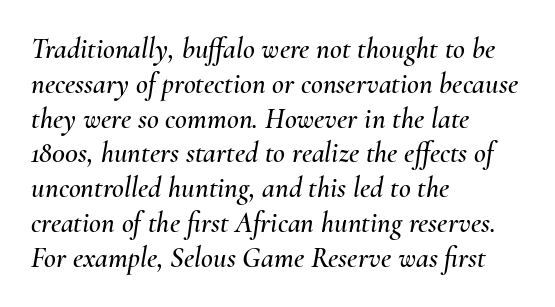
The image shows 29 px text type, italic (leaning right); set left-aligned, line spacing 1.2x, normal letter spacing, not underlined; medium stroke contrast and a small x-height.
